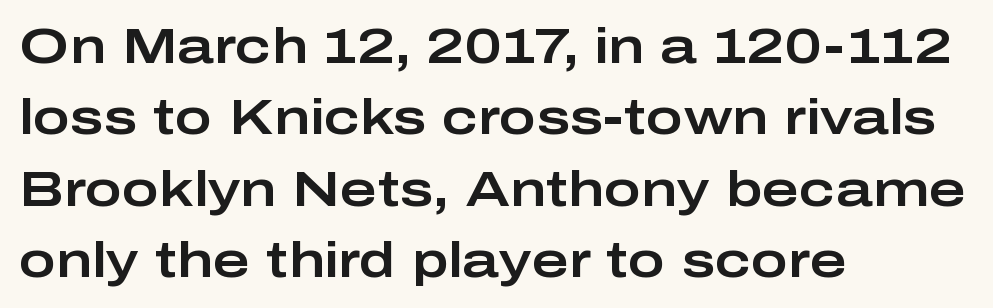
{"serif": "no", "italic": "no", "width": "wide", "stroke_contrast": "low", "x_height": "medium", "monospaced": "no", "underline": "no", "align": "left", "line_spacing": "normal", "line_spacing_ratio": 1.43, "letter_spacing": "normal", "letter_spacing_em": 0.0, "glyph_px": 50}
